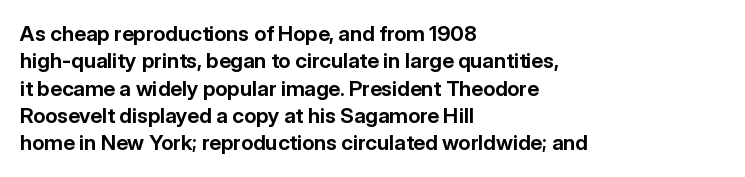
The image shows 21 px bold type, upright; set left-aligned, normal line spacing (1.3x), normal letter spacing, not underlined.
